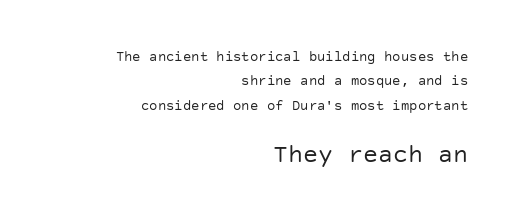
{"italic": "no", "bold": "no", "underline": "no", "align": "right", "line_spacing_ratio": 1.74, "letter_spacing": "normal", "letter_spacing_em": 0.0, "larger_block": "second", "size_ratio": 1.79, "glyph_px": 25}
